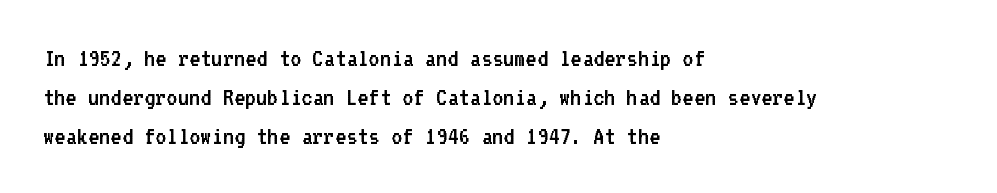
The image shows 27 px text type, upright; set left-aligned, normal line spacing (1.45x), normal letter spacing, not underlined.
